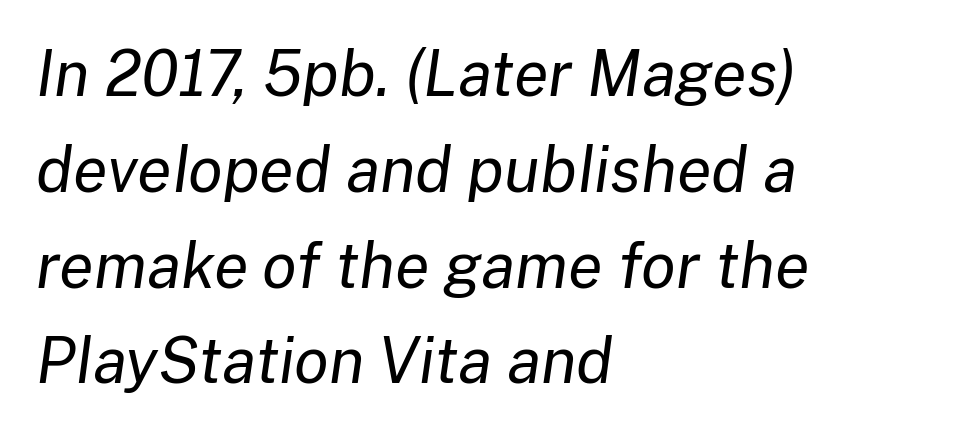
Q: Is the text bold? A: No.
Q: Is the text italic (slanted)? A: Yes, it leans right by about 8 degrees.
Q: Is the text underlined? A: No.
Q: How is the paragraph aligned? A: Left-aligned.
Q: Is the spacing between letters normal or unusually wide? A: Normal.
Q: Is the spacing between lines tight, normal or loose? A: Normal.
Q: Width (condensed, normal, or wide)? A: Normal.
Q: Stroke contrast? A: Low.
Q: x-height? A: Medium.
Q: Monospaced? A: No.
